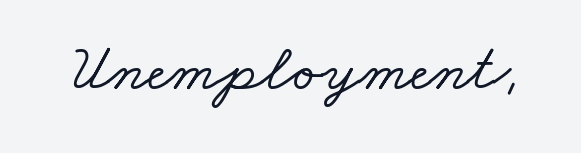
Clear beneath every line of the passage. Small tapered or slab feet sit at the stroke ends, so this counts as serif. Inter-character spacing is left at the font's built-in metrics. Here the designer chose a conventional face with non-uniform glyph widths.
